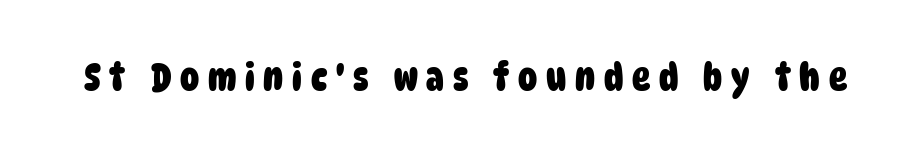
The image shows 38 px heavy, condensed sans-serif type; set unusually wide letter spacing (+0.23 em), not underlined; low stroke contrast and a large x-height.
